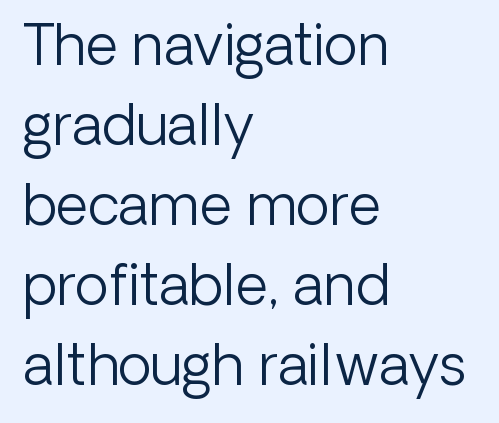
{"serif": "no", "italic": "no", "bold": "no", "weight": "light", "width": "normal", "stroke_contrast": "low", "x_height": "medium", "monospaced": "no", "underline": "no", "align": "left", "line_spacing": "normal", "line_spacing_ratio": 1.43, "letter_spacing": "normal", "letter_spacing_em": 0.0, "glyph_px": 56}
